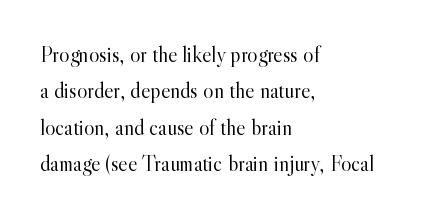
The image shows 22 px text type, upright; set left-aligned, normal line spacing (1.65x), normal letter spacing, not underlined.
